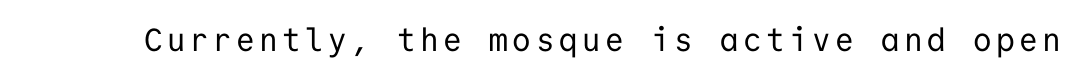
{"serif": "no", "italic": "no", "bold": "no", "weight": "regular", "width": "normal", "stroke_contrast": "low", "x_height": "medium", "monospaced": "yes", "underline": "no", "glyph_px": 32}
